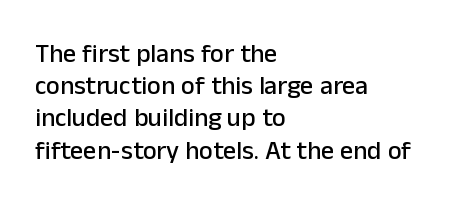
You could call the tracking neutral — neither tight nor loose. Posture: upright roman. Which margin do the lines hug? The left one — the right edge is uneven. Decoration check: the copy has no underline.
